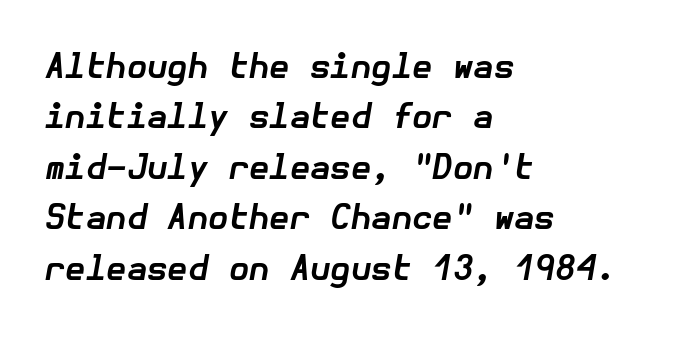
{"italic": "yes", "lean": "right", "slant_degrees": 10, "bold": "yes", "weight": "bold", "width": "normal", "stroke_contrast": "low", "x_height": "medium", "underline": "no", "align": "left", "line_spacing": "normal", "line_spacing_ratio": 1.53, "letter_spacing": "normal", "letter_spacing_em": 0.0, "glyph_px": 33}
